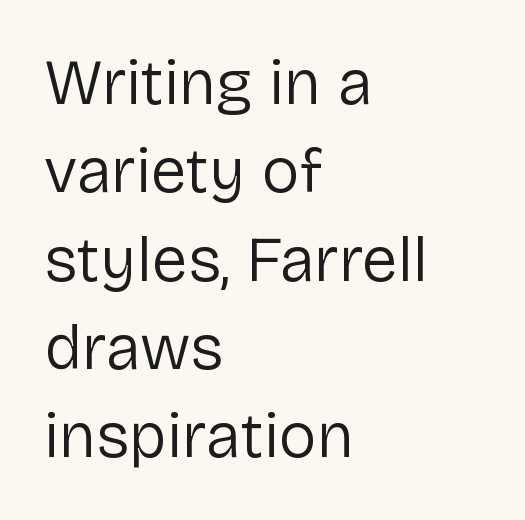
The image shows 64 px regular-weight sans-serif type, upright; set left-aligned, normal line spacing (1.38x), normal letter spacing, not underlined; low stroke contrast and a medium x-height.
